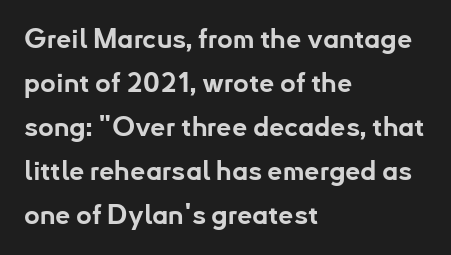
Q: Is the text bold? A: Yes.
Q: Is the text italic (slanted)? A: No, it is upright.
Q: Is the text underlined? A: No.
Q: How is the paragraph aligned? A: Left-aligned.
Q: Is the spacing between letters normal or unusually wide? A: Normal.
Q: Is the spacing between lines tight, normal or loose? A: Normal.
